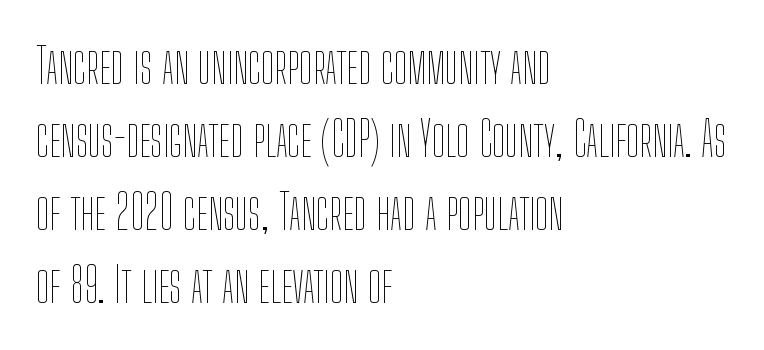
The strokes are not fattened; the text isn't bold. The baseline area is clear. When letters stand straight like this, we call the style roman or upright. The letters advance in unequal steps, a hallmark of proportional type. The setting favours the left margin, as ordinary paragraphs usually do. Whoever set this chose a conventional vertical rhythm.
